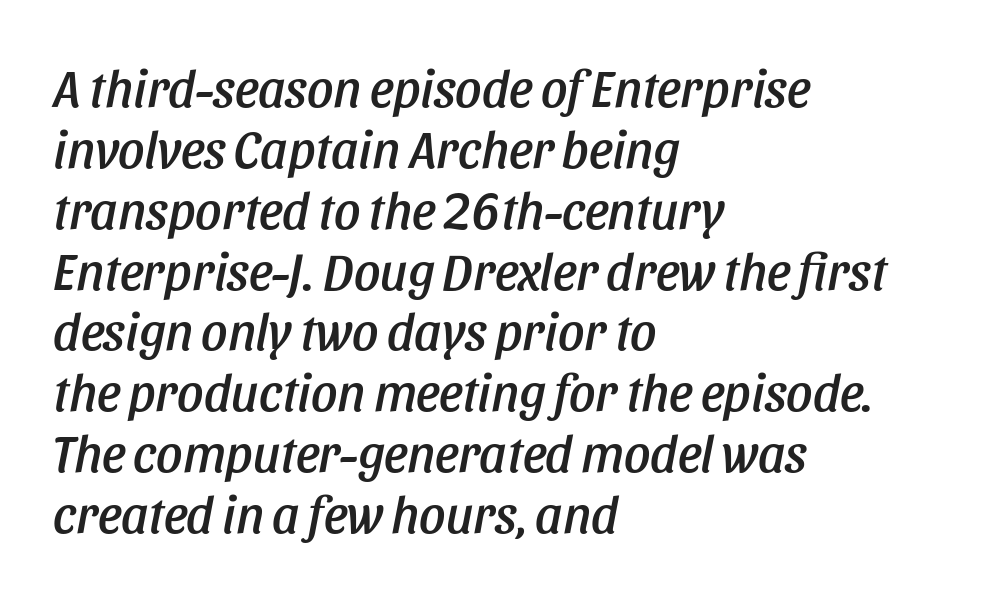
{"italic": "yes", "lean": "right", "slant_degrees": 11, "width": "condensed", "stroke_contrast": "low", "x_height": "large", "monospaced": "no", "underline": "no", "align": "left", "line_spacing_ratio": 1.17, "letter_spacing": "normal", "letter_spacing_em": 0.0, "glyph_px": 52}
